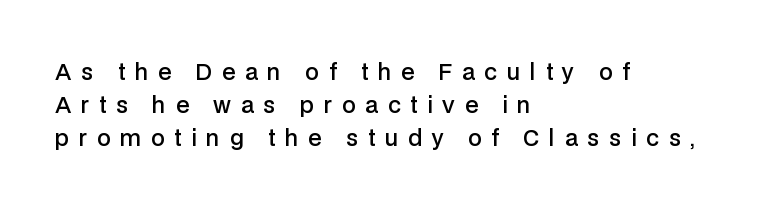
Q: Is the text bold? A: Semi-bold.
Q: Is the text italic (slanted)? A: No, it is upright.
Q: Is the text underlined? A: No.
Q: How is the paragraph aligned? A: Left-aligned.
Q: Is the spacing between letters normal or unusually wide? A: Unusually wide.
Q: Is the spacing between lines tight, normal or loose? A: Normal.
